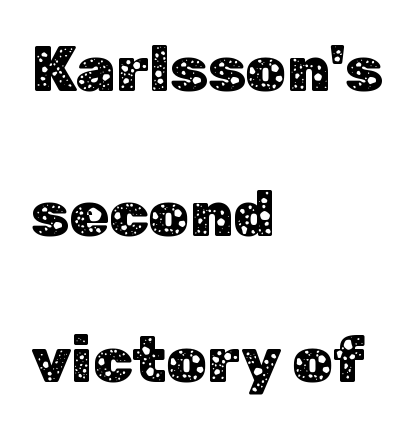
{"serif": "no", "italic": "no", "width": "normal", "stroke_contrast": "low", "x_height": "medium", "monospaced": "no", "underline": "no", "align": "left", "line_spacing": "loose", "line_spacing_ratio": 2.27, "letter_spacing": "normal", "letter_spacing_em": 0.0, "glyph_px": 64}
